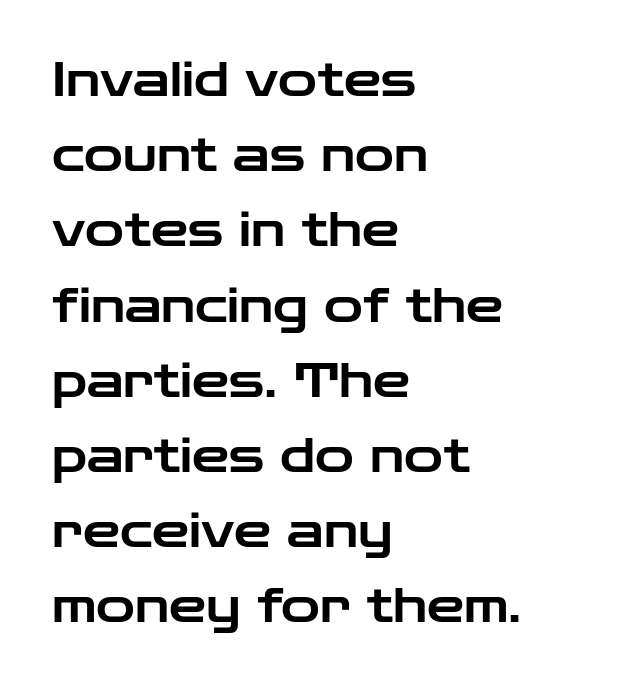
Is the block centered? No — it sits flush against the left margin. The designer left line spacing at the default. You could not count columns in this text — the font is proportionally spaced. Is the letter spacing exaggerated? No — it looks like the ordinary default. Observe the absence of serifs on each vertical stroke in this sample.
